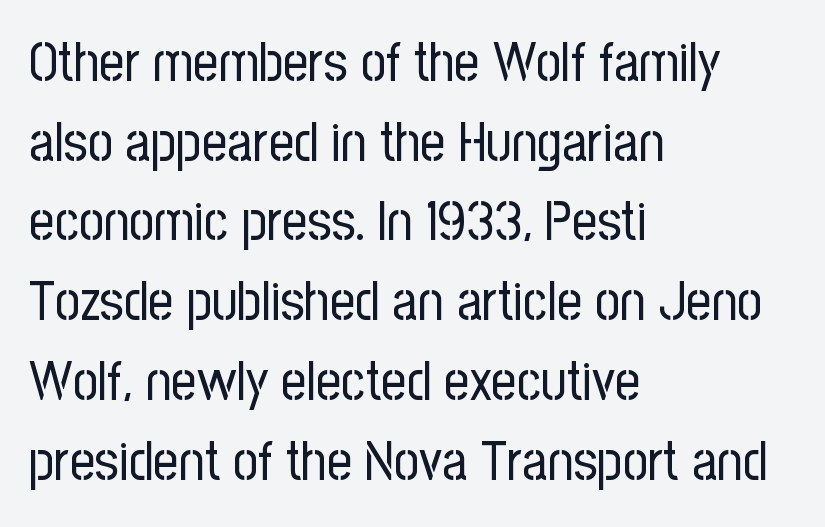
The image shows 55 px regular-weight, condensed sans-serif type, upright; set left-aligned, normal line spacing (1.45x), normal letter spacing, not underlined; low stroke contrast and a medium x-height.
